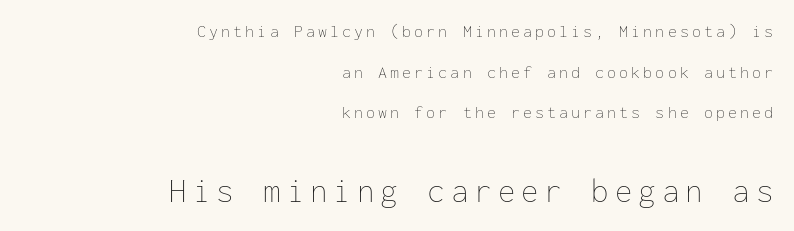
The image shows 35 px thin type, upright, monospaced; set right-aligned, loose line spacing (2.26x), not underlined; the second (bottom) block is 1.94x larger; low stroke contrast and a medium x-height.
